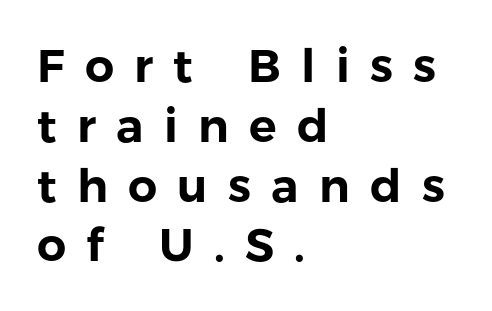
The image shows 46 px sans-serif type, upright; set left-aligned, normal line spacing (1.3x), unusually wide letter spacing (+0.44 em), not underlined; low stroke contrast and a medium x-height.
